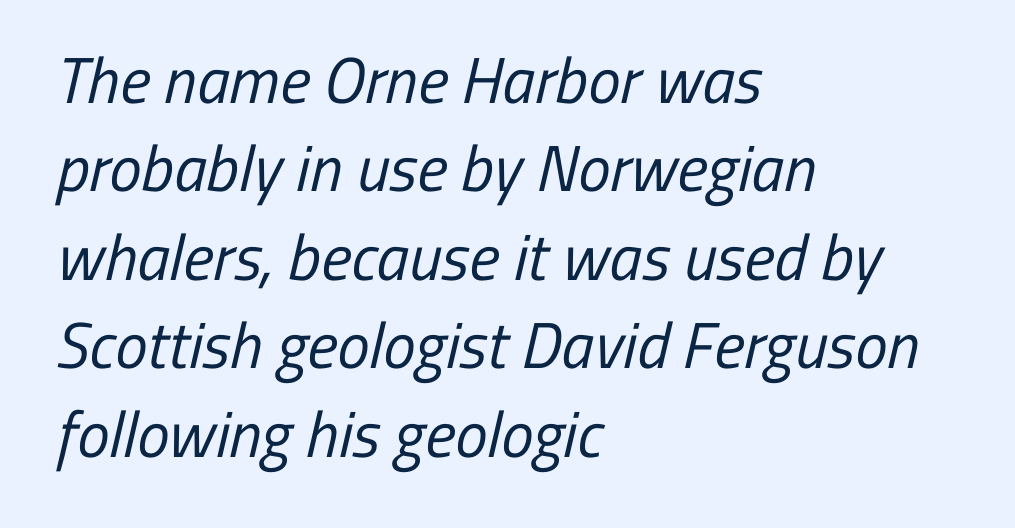
Vertical stems look standard width or narrower in stroke. Compared with a centered layout, this one pins lines to the left instead. Check the space under the baseline: it is left empty. This sample has the flowing, uneven cadence of proportional lettering. Leading matches the norm, producing a regular column.
